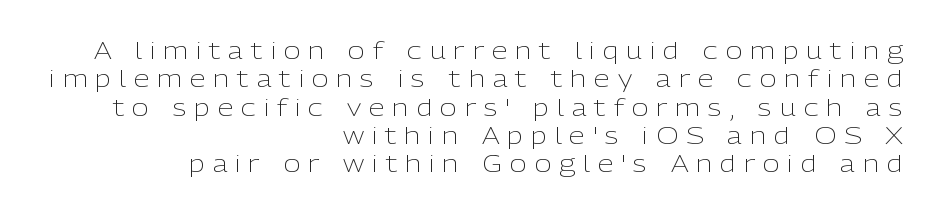
The image shows 23 px text type, upright; set right-aligned, line spacing 1.23x, unusually wide letter spacing (+0.34 em), not underlined.
